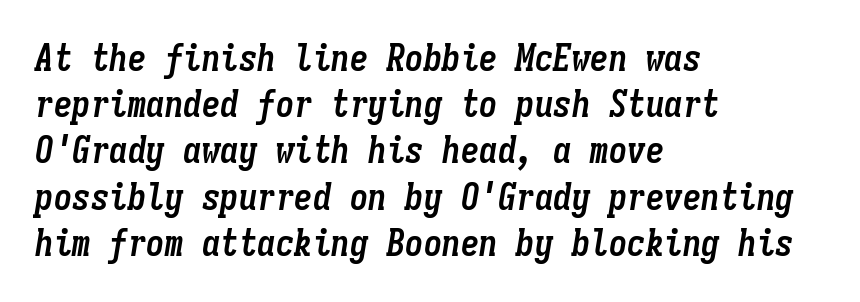
{"italic": "yes", "lean": "right", "slant_degrees": 9, "bold": "yes", "weight": "semibold", "width": "condensed", "stroke_contrast": "low", "x_height": "medium", "monospaced": "yes", "underline": "no", "align": "left", "line_spacing": "normal", "line_spacing_ratio": 1.25, "letter_spacing": "normal", "letter_spacing_em": 0.0, "glyph_px": 37}
